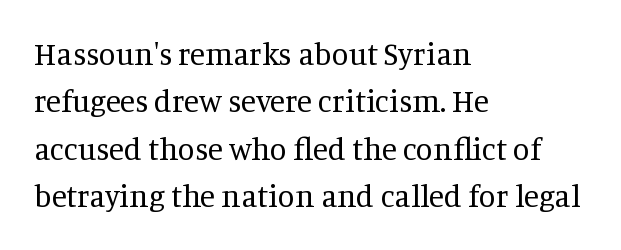
The image shows 31 px regular-weight serif type, upright; set left-aligned, normal line spacing (1.53x), normal letter spacing, not underlined; medium stroke contrast and a large x-height.
